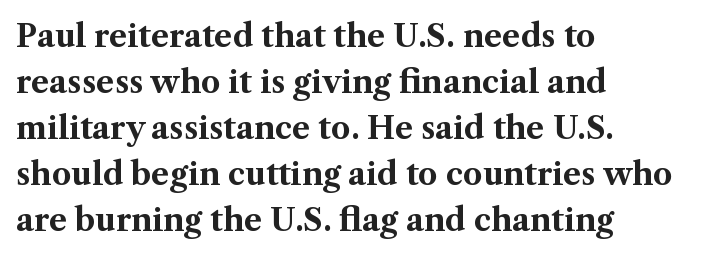
A student would call this left alignment; a typographer would say flush left, rag right. A bare baseline throughout the passage. In terms of posture, this sample is upright. The text was rendered using a seriffed face with decorative stroke endings. Here the designer chose a conventional face with non-uniform glyph widths.
